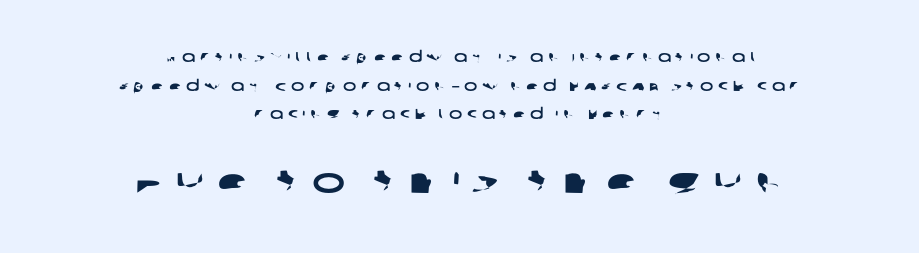
{"serif": "no", "width": "wide", "stroke_contrast": "low", "x_height": "large", "monospaced": "no", "underline": "no", "align": "center", "line_spacing": "loose", "line_spacing_ratio": 2.05, "letter_spacing": "wide", "letter_spacing_em": 0.35, "larger_block": "second", "size_ratio": 2.5, "glyph_px": 35}
